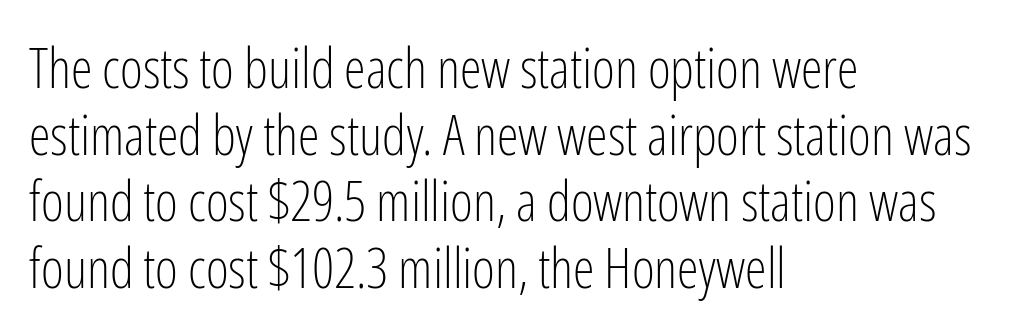
Q: Is the text bold? A: No.
Q: Is the text italic (slanted)? A: No, it is upright.
Q: Is the typeface a serif or a sans-serif typeface? A: Sans-serif.
Q: Is the text underlined? A: No.
Q: How is the paragraph aligned? A: Left-aligned.
Q: Is the spacing between letters normal or unusually wide? A: Normal.
Q: Width (condensed, normal, or wide)? A: Condensed.
Q: Stroke contrast? A: Low.
Q: x-height? A: Medium.
Q: Monospaced? A: No.
